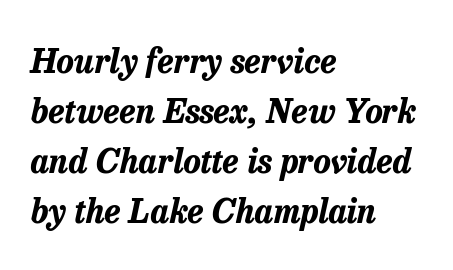
{"italic": "yes", "lean": "right", "slant_degrees": 13, "bold": "yes", "weight": "bold", "width": "normal", "stroke_contrast": "low", "x_height": "medium", "monospaced": "no", "underline": "no", "align": "left", "line_spacing": "normal", "line_spacing_ratio": 1.52, "letter_spacing": "normal", "letter_spacing_em": 0.0, "glyph_px": 33}
